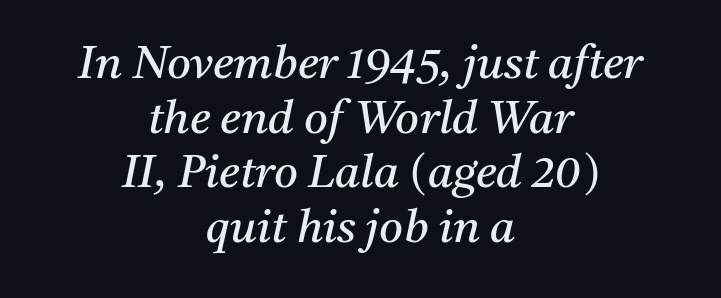
The image shows 46 px regular-weight serif type, italic (leaning right); set centered, line spacing 1.19x, normal letter spacing, not underlined; medium stroke contrast and a medium x-height.
